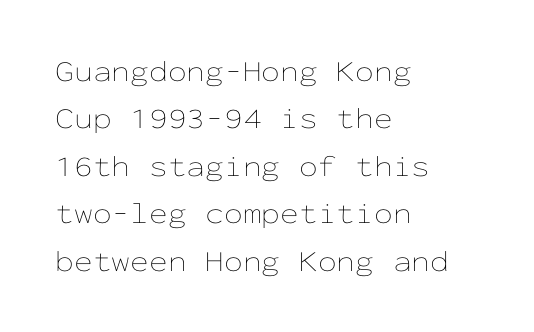
{"italic": "no", "bold": "no", "weight": "thin", "width": "wide", "stroke_contrast": "low", "x_height": "medium", "monospaced": "yes", "underline": "no", "align": "left", "line_spacing": "normal", "line_spacing_ratio": 1.58, "letter_spacing": "normal", "letter_spacing_em": 0.0, "glyph_px": 30}
